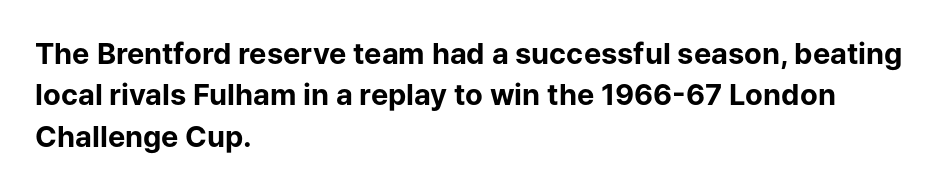
The image shows 29 px bold sans-serif type, upright; set left-aligned, normal line spacing (1.43x), normal letter spacing, not underlined; low stroke contrast and a medium x-height.
